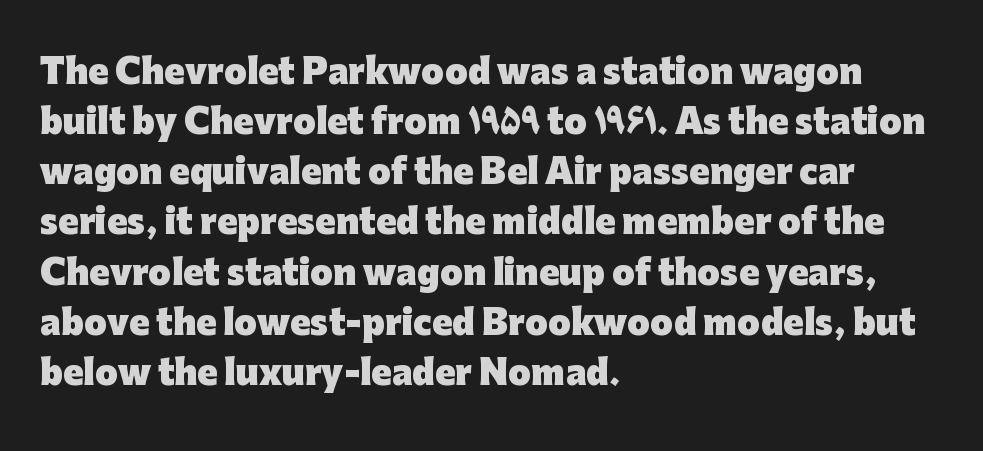
Underline: absent. Every stem runs plumb, perpendicular to the baseline. One-word summary of the alignment: left. Is this a fixed-width face? No — the glyphs have proportional, varying widths. Caption: bold face, heavy strokes.
